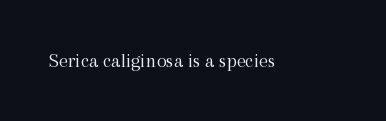
Posture: upright roman. Short note: letters normally spaced. The weight would be labelled regular, book, light, or lighter still. Lines of text with bare space underneath.
